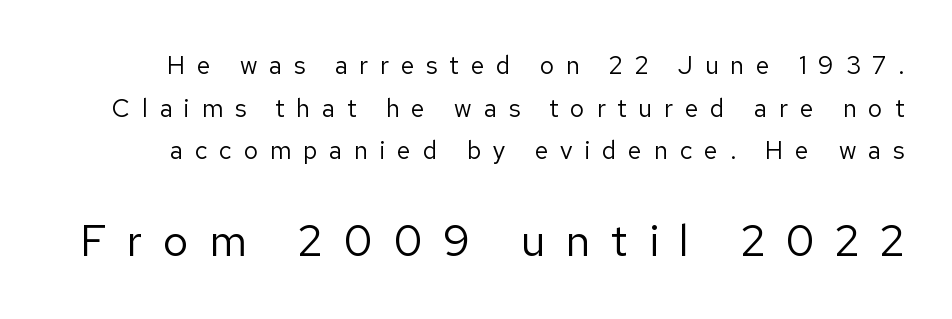
The image shows 44 px regular-weight sans-serif type, upright; set line spacing 1.71x, unusually wide letter spacing (+0.47 em), not underlined; the second (bottom) block is 1.76x larger; low stroke contrast and a medium x-height.
